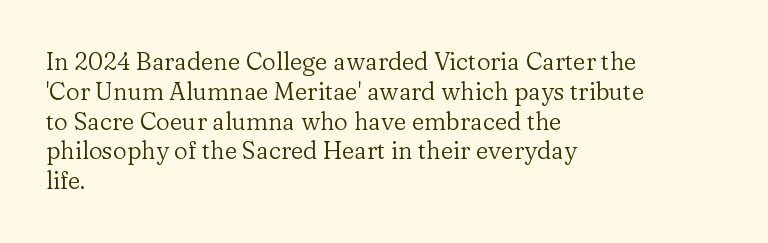
If you drew a line through each stem, it would be perfectly vertical. Tracking value appears to be zero — textbook default spacing. The rag falls on the right side of this text block. The face looks like a standard text weight, possibly lighter. The string is rendered with underlining switched off.
